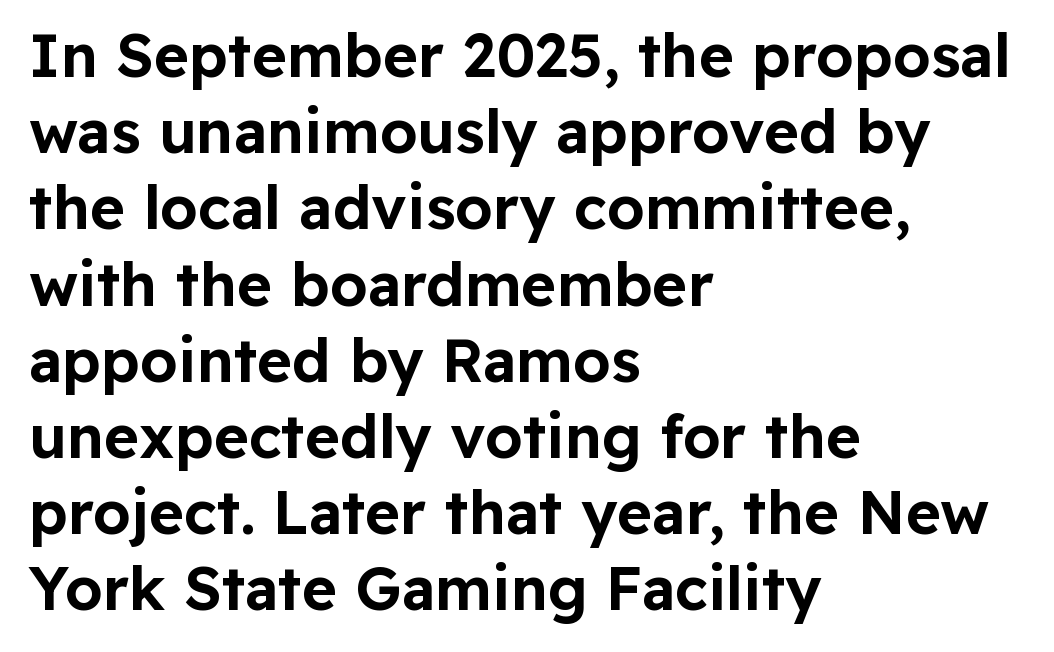
The image shows 60 px sans-serif type, upright; set left-aligned, normal line spacing (1.27x), normal letter spacing, not underlined; low stroke contrast and a medium x-height.
